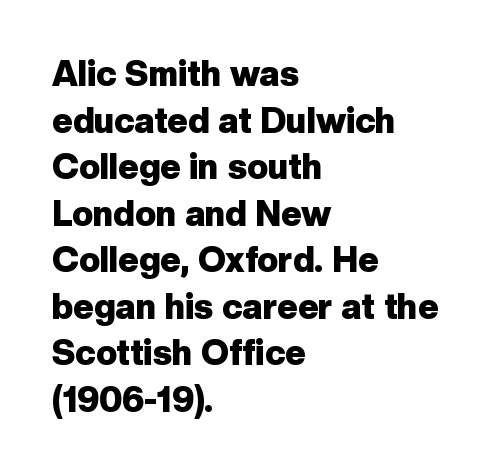
Q: Is the text bold? A: Yes.
Q: Is the text italic (slanted)? A: No, it is upright.
Q: Is the typeface a serif or a sans-serif typeface? A: Sans-serif.
Q: Is the text underlined? A: No.
Q: How is the paragraph aligned? A: Left-aligned.
Q: Is the spacing between letters normal or unusually wide? A: Normal.
Q: Is the spacing between lines tight, normal or loose? A: Normal.
Q: Width (condensed, normal, or wide)? A: Normal.
Q: Stroke contrast? A: Low.
Q: x-height? A: Medium.
Q: Monospaced? A: No.
